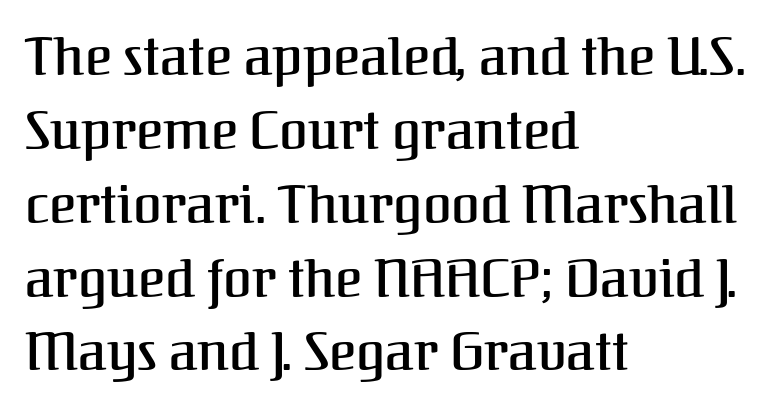
{"serif": "yes", "italic": "no", "width": "normal", "stroke_contrast": "medium", "x_height": "medium", "monospaced": "no", "underline": "no", "align": "left", "line_spacing": "normal", "line_spacing_ratio": 1.42, "letter_spacing": "normal", "letter_spacing_em": 0.0, "glyph_px": 52}
